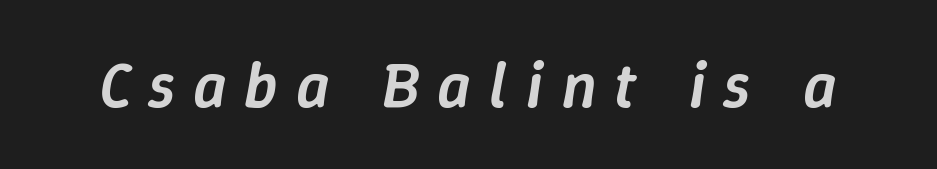
Q: Is the text bold? A: Semi-bold.
Q: Is the text italic (slanted)? A: Yes, it leans right by about 9 degrees.
Q: Is the text underlined? A: No.
Q: Is the spacing between letters normal or unusually wide? A: Unusually wide.
Q: Width (condensed, normal, or wide)? A: Normal.
Q: Stroke contrast? A: Low.
Q: x-height? A: Medium.
Q: Monospaced? A: No.
